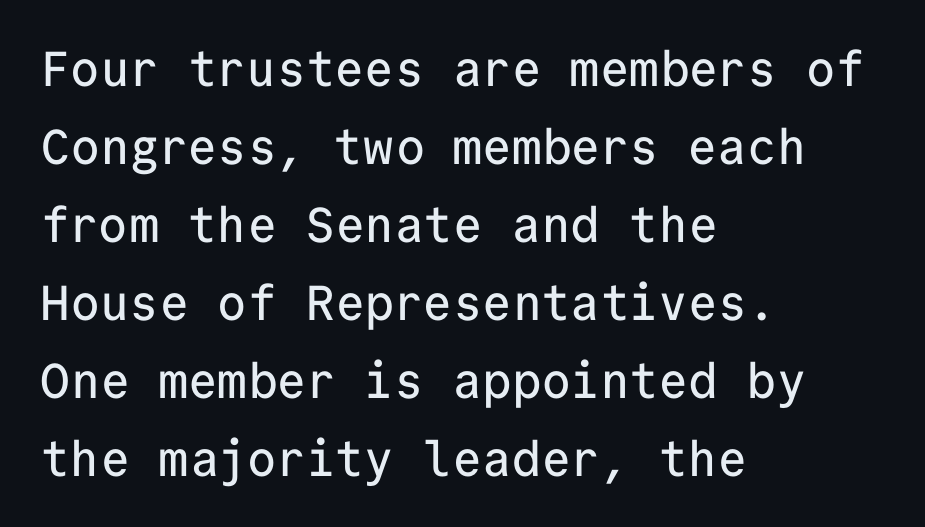
Every character sits straight up, as roman type does. Is there much room between lines? A standard amount, neither cramped nor airy. Nope, no serifs anywhere on these letters. Look at the tracking — it's just the regular setting, nothing added. Every character here occupies the same horizontal width, giving the sample a typewriter-like rhythm.
